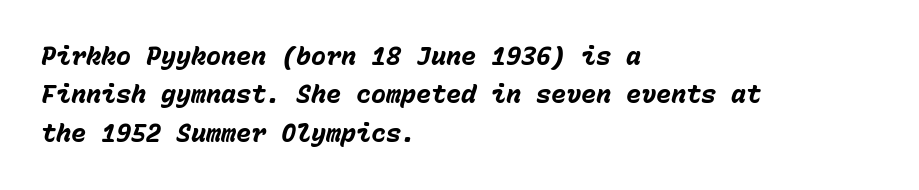
Q: Is the text bold? A: Yes.
Q: Is the text italic (slanted)? A: Yes, it leans right by about 15 degrees.
Q: Is the text underlined? A: No.
Q: How is the paragraph aligned? A: Left-aligned.
Q: Is the spacing between letters normal or unusually wide? A: Normal.
Q: Is the spacing between lines tight, normal or loose? A: Normal.
